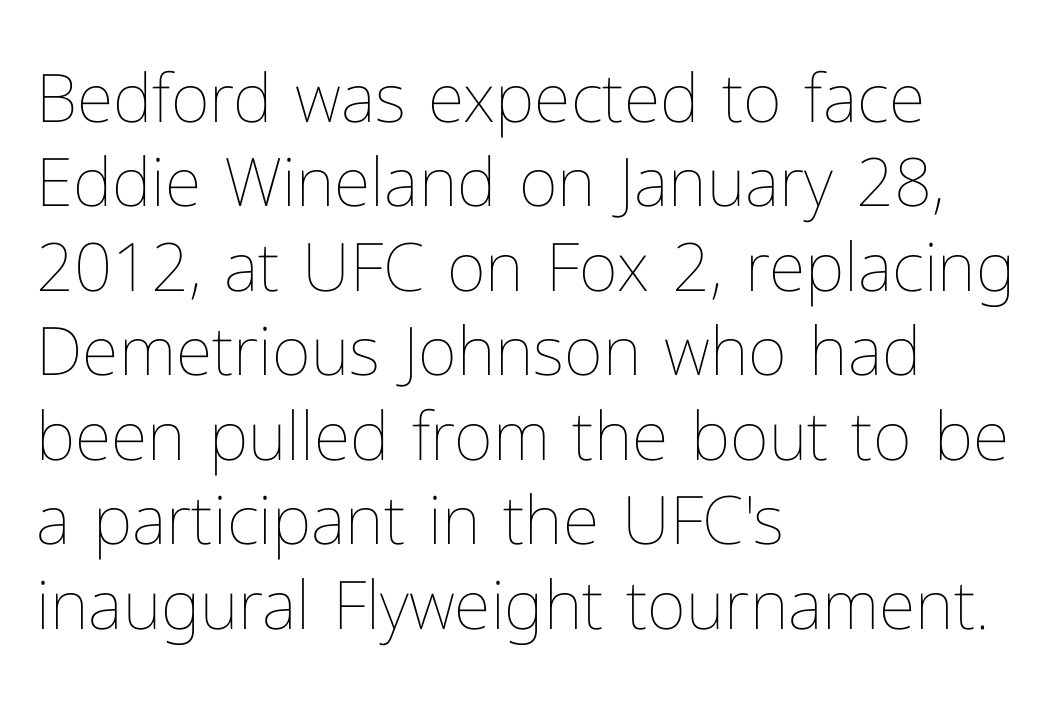
{"italic": "no", "bold": "no", "weight": "thin", "width": "normal", "stroke_contrast": "low", "x_height": "medium", "monospaced": "no", "underline": "no", "align": "left", "line_spacing": "normal", "line_spacing_ratio": 1.26, "letter_spacing": "normal", "letter_spacing_em": 0.0, "glyph_px": 67}
